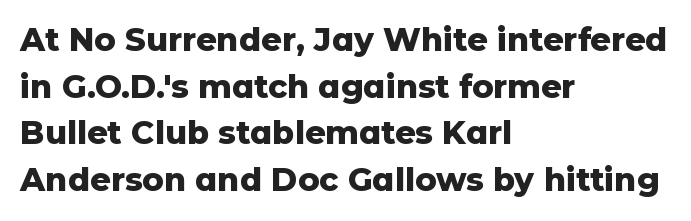
{"serif": "no", "italic": "no", "bold": "yes", "weight": "heavy", "width": "normal", "stroke_contrast": "low", "x_height": "medium", "monospaced": "no", "underline": "no", "align": "left", "line_spacing": "normal", "line_spacing_ratio": 1.46, "letter_spacing": "normal", "letter_spacing_em": 0.0, "glyph_px": 32}
